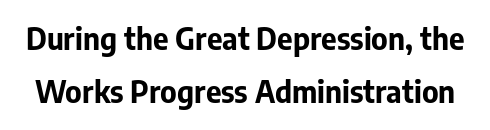
Underlining? Definitely not there. Character widths vary here, with narrow letters taking less room than wide ones. The font's upright variant was chosen for this text. Look at the bottom of the vertical strokes: they stop flat, with no serifs. Bold? Absolutely — the strokes are thick and heavy. How are the letters spaced? Ordinarily, with no added tracking.
